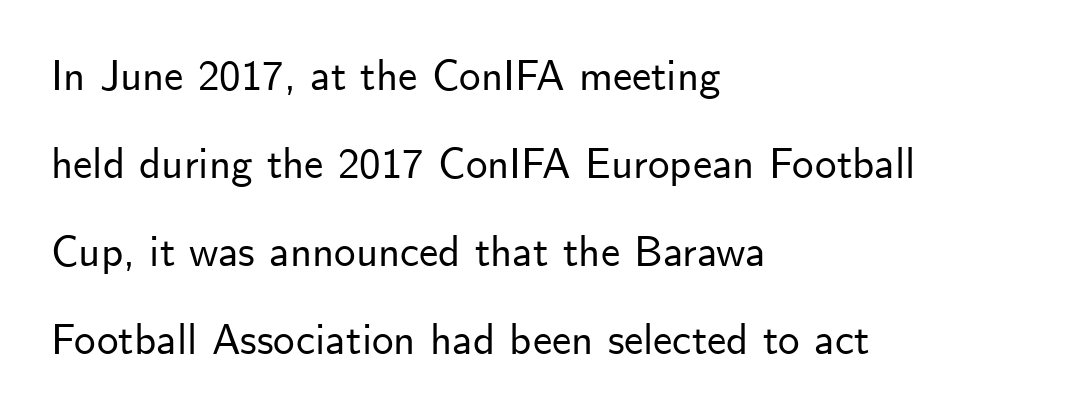
The image shows 43 px sans-serif type, upright; set left-aligned, loose line spacing (2.05x), normal letter spacing, not underlined; low stroke contrast and a small x-height.
